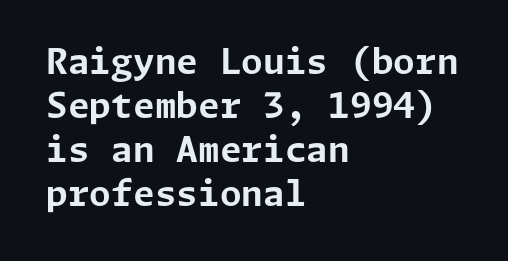
Is there much room between lines? A standard amount, neither cramped nor airy. Vertical strokes here are truly vertical. Unmarked baselines from the first word to the last. Nobody touched the tracking dial on this one. Is the block centered? No — it sits flush against the left margin.
